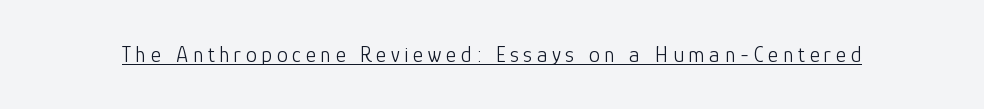
{"italic": "no", "bold": "no", "underline": "yes", "letter_spacing": "wide", "letter_spacing_em": 0.21, "glyph_px": 22}
